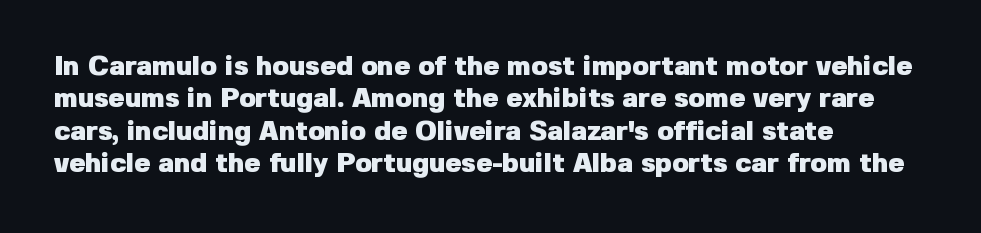
{"italic": "no", "bold": "yes", "underline": "no", "align": "left", "line_spacing_ratio": 1.2, "letter_spacing": "normal", "letter_spacing_em": 0.0, "glyph_px": 27}
